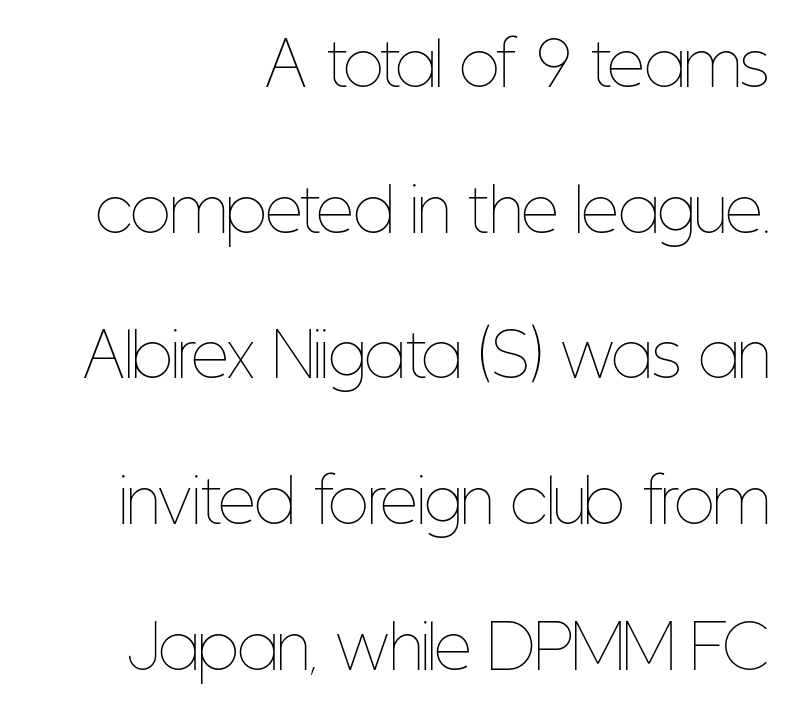
Interline gaps are noticeably wide in this sample. Vertical stems look standard width or narrower in stroke. Do the characters align in a grid? No, the font is proportional. Standard letterfit; no display-style spreading of the glyphs.
